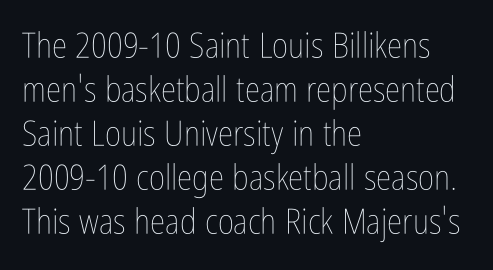
Q: Is the text bold? A: No.
Q: Is the text italic (slanted)? A: No, it is upright.
Q: Is the text underlined? A: No.
Q: How is the paragraph aligned? A: Left-aligned.
Q: Is the spacing between letters normal or unusually wide? A: Normal.
Q: Is the spacing between lines tight, normal or loose? A: Normal.
Q: Width (condensed, normal, or wide)? A: Condensed.
Q: Stroke contrast? A: Low.
Q: x-height? A: Medium.
Q: Monospaced? A: No.
